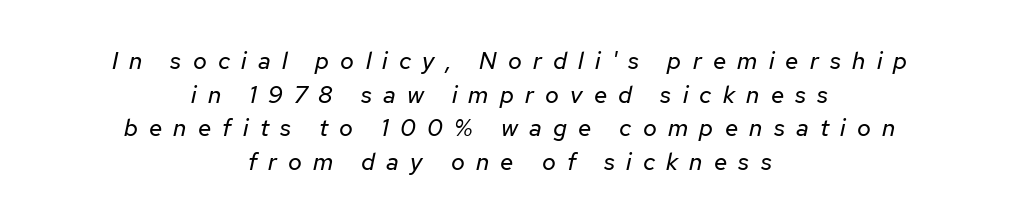
{"italic": "yes", "lean": "right", "slant_degrees": 12, "bold": "no", "underline": "no", "align": "center", "line_spacing": "normal", "line_spacing_ratio": 1.4, "letter_spacing": "wide", "letter_spacing_em": 0.47, "glyph_px": 24}
